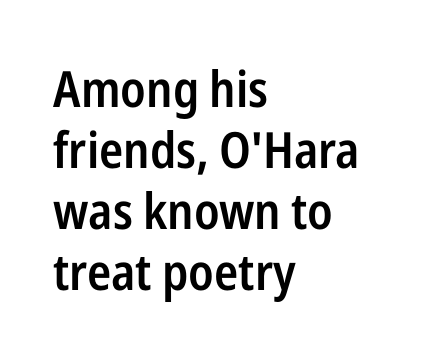
The strokes are fattened partway — semibold, not bold. If you drew a line through each stem, it would be perfectly vertical. There is no visible air inserted between adjacent glyphs. The words here are not underlined. The letters advance in unequal steps, a hallmark of proportional type. Every row of glyphs begins at an identical x-position on the left.
